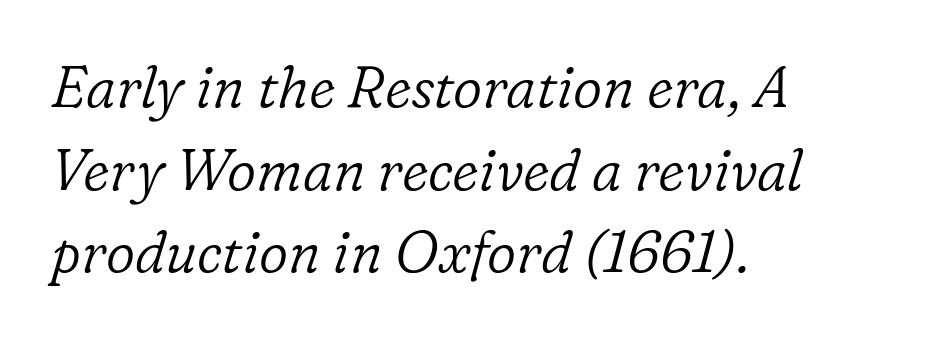
Q: Is the text bold? A: No.
Q: Is the text italic (slanted)? A: Yes, it leans right by about 16 degrees.
Q: Is the typeface a serif or a sans-serif typeface? A: Serif.
Q: Is the text underlined? A: No.
Q: How is the paragraph aligned? A: Left-aligned.
Q: Is the spacing between letters normal or unusually wide? A: Normal.
Q: Is the spacing between lines tight, normal or loose? A: Normal.
Q: Width (condensed, normal, or wide)? A: Normal.
Q: Stroke contrast? A: Low.
Q: x-height? A: Medium.
Q: Monospaced? A: No.
